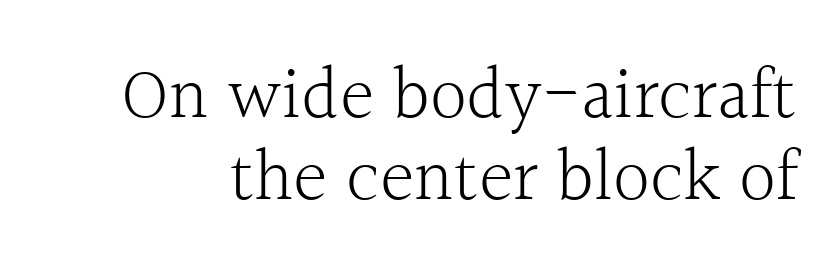
{"serif": "yes", "italic": "no", "bold": "no", "weight": "light", "width": "normal", "x_height": "medium", "monospaced": "no", "underline": "no", "line_spacing": "tight", "line_spacing_ratio": 1.11, "letter_spacing": "normal", "letter_spacing_em": 0.0, "glyph_px": 74}
